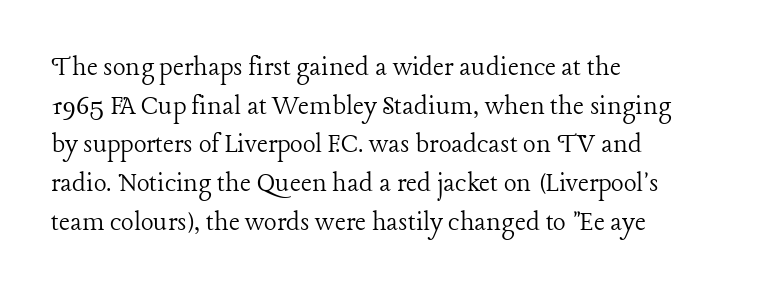
The image shows 30 px light serif type, upright; set left-aligned, normal line spacing (1.29x), normal letter spacing, not underlined; low stroke contrast and a medium x-height.
